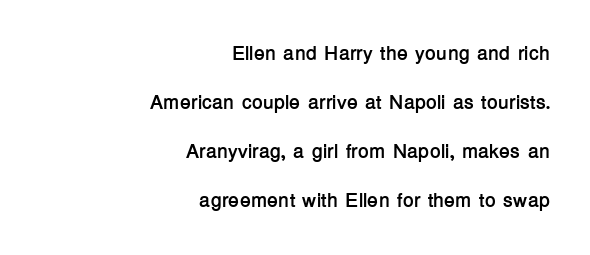
The image shows 20 px bold type, upright; set right-aligned, loose line spacing (2.45x), normal letter spacing, not underlined.
